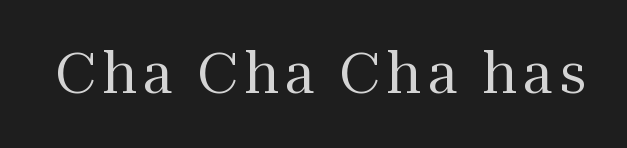
The image shows 56 px regular-weight serif type, upright; set not underlined; medium stroke contrast and a medium x-height.
